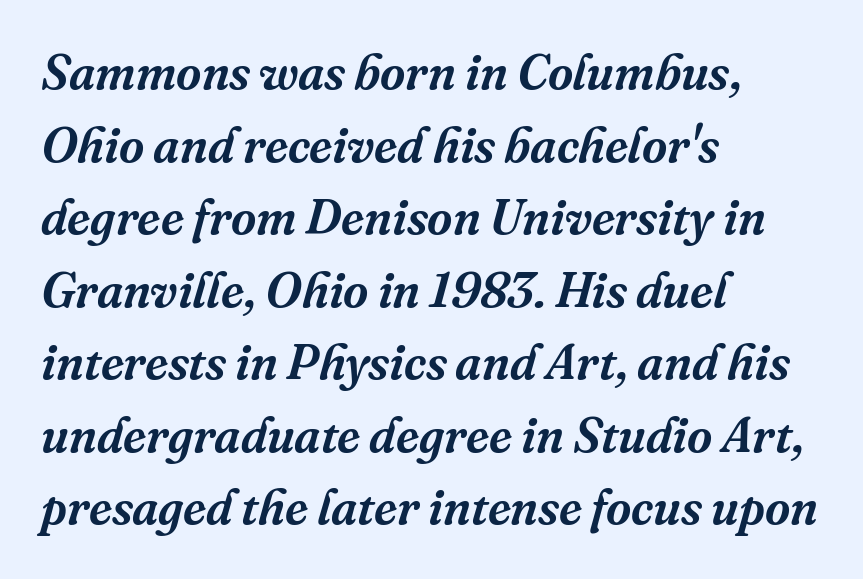
The rendering keeps characters at their native spacing. The specimen reads as italic at a glance. Honestly, the row spacing looks completely unremarkable. If you drew a ruler down the left edge, every line would touch it.
